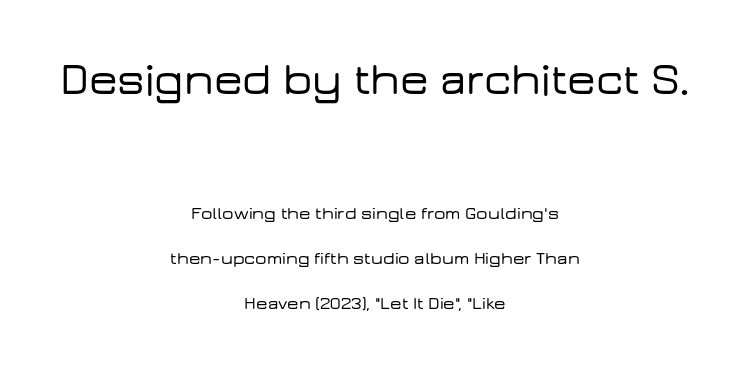
The image shows 45 px wide sans-serif type, upright; set centered, loose line spacing (2.49x), normal letter spacing, not underlined; the first (top) block is 2.5x larger; low stroke contrast and a medium x-height.
